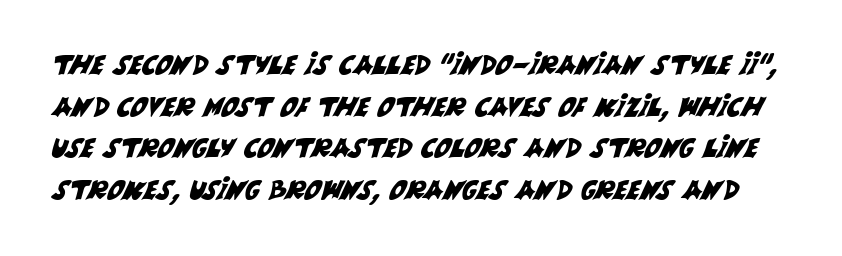
The block of text has a typical density, with ordinary space between rows. You could call the tracking neutral — neither tight nor loose. Descenders hang freely into open space.
